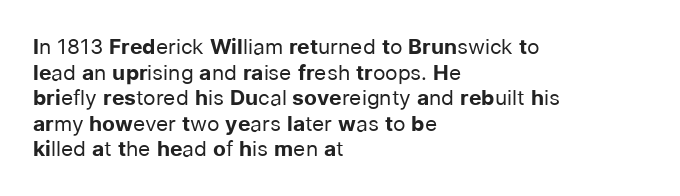
Does extra space separate the letters? No, they use regular spacing. The passage is arranged the way most books set body copy — flush left. The area under the type is left untouched. The face looks like a standard text weight, possibly lighter. Notice how the stems are strictly vertical — no italics here.
